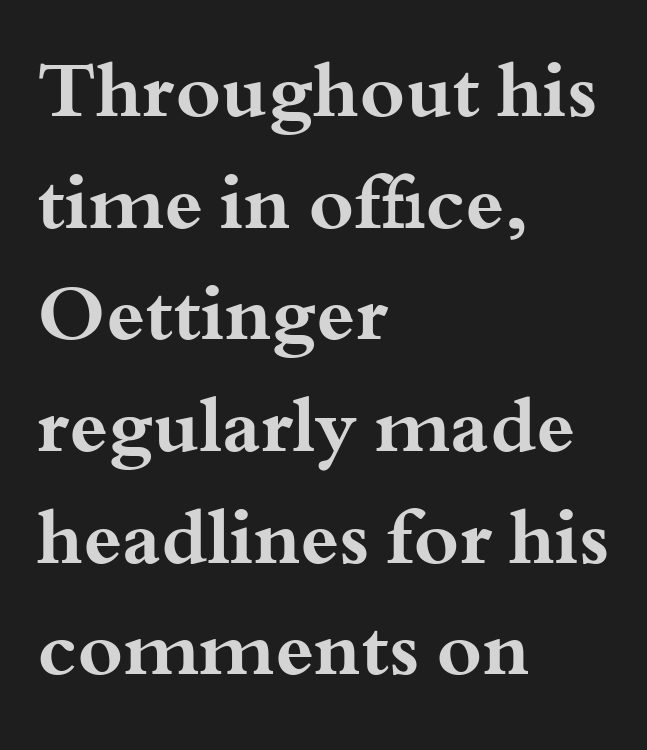
The image shows 77 px bold, wide serif type, upright; set left-aligned, normal line spacing (1.45x), normal letter spacing, not underlined; medium stroke contrast and a small x-height.
